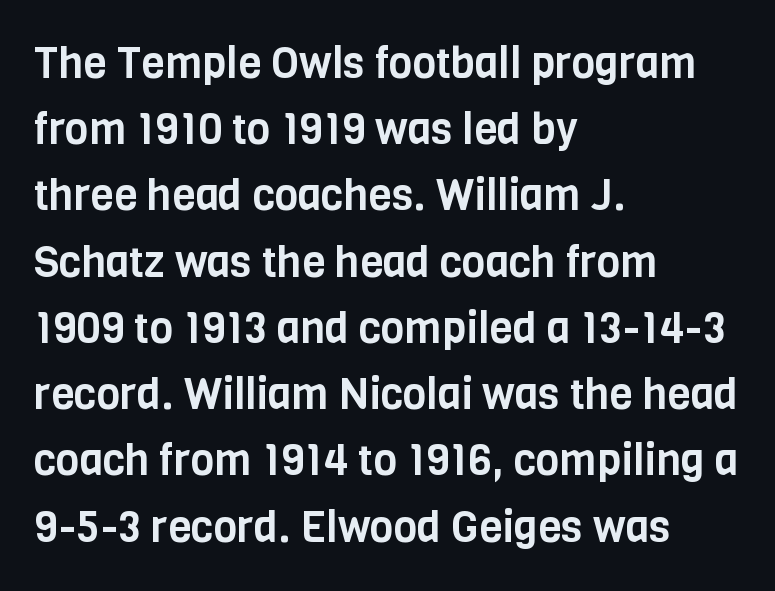
The image shows 43 px condensed sans-serif type, upright; set left-aligned, normal line spacing (1.54x), normal letter spacing, not underlined; low stroke contrast and a large x-height.
